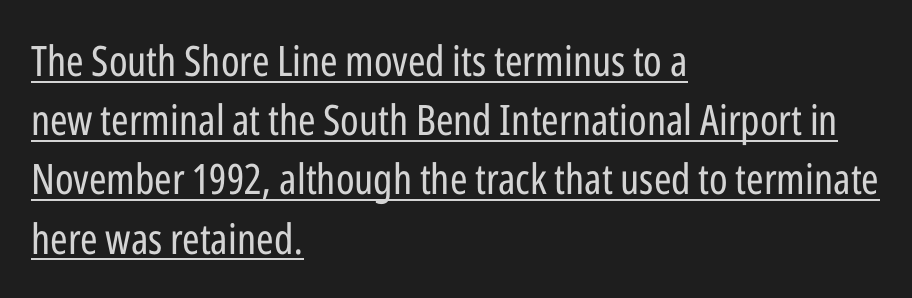
Q: Is the text bold? A: No.
Q: Is the text italic (slanted)? A: No, it is upright.
Q: Is the typeface a serif or a sans-serif typeface? A: Sans-serif.
Q: Is the text underlined? A: Yes.
Q: How is the paragraph aligned? A: Left-aligned.
Q: Is the spacing between letters normal or unusually wide? A: Normal.
Q: Is the spacing between lines tight, normal or loose? A: Normal.
Q: Width (condensed, normal, or wide)? A: Condensed.
Q: Stroke contrast? A: Low.
Q: x-height? A: Medium.
Q: Monospaced? A: No.
